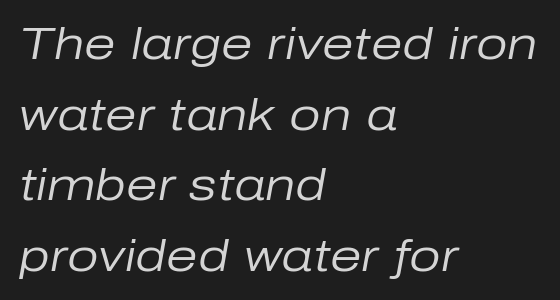
The image shows 45 px regular-weight type, italic (leaning right); set left-aligned, normal line spacing (1.57x), normal letter spacing, not underlined; low stroke contrast and a medium x-height.
